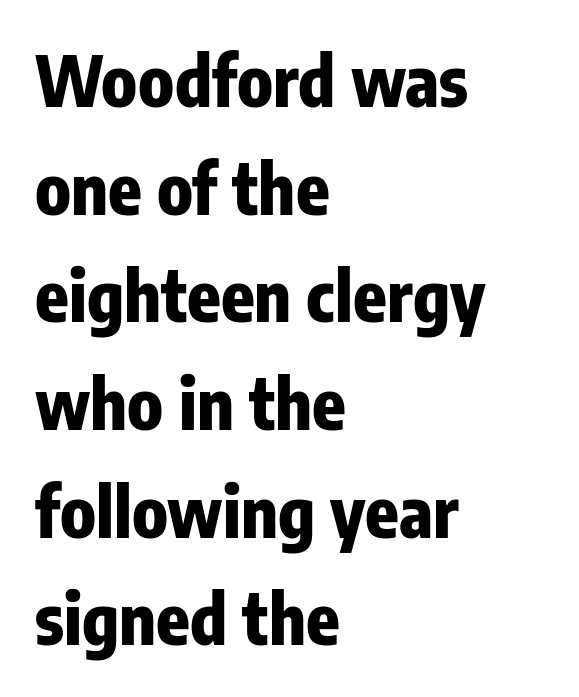
The image shows 69 px heavy, condensed sans-serif type, upright; set left-aligned, normal line spacing (1.56x), normal letter spacing, not underlined; low stroke contrast and a medium x-height.
